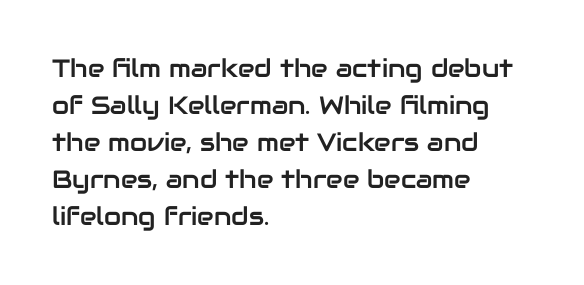
{"italic": "no", "underline": "no", "align": "left", "line_spacing": "normal", "line_spacing_ratio": 1.48, "letter_spacing": "normal", "letter_spacing_em": 0.0, "glyph_px": 25}
